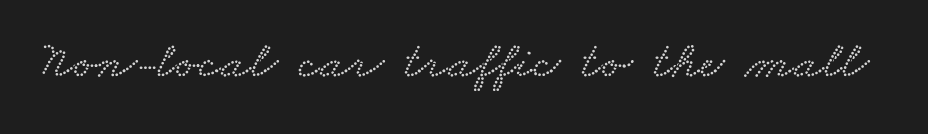
The image shows 53 px wide type; set normal letter spacing, not underlined; low stroke contrast and a small x-height.
